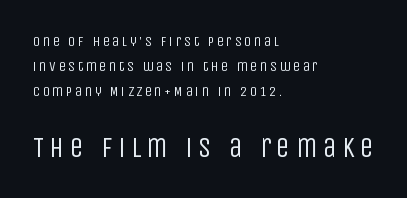
Upright lettering throughout. On a weight scale, this lands at 450 or below. The zone under the glyphs is completely vacant. What kind of face is this? One without serifs — a sans. Proportional: the letters do not fall into vertical columns. The lower block of text is set noticeably larger than the block above it.
